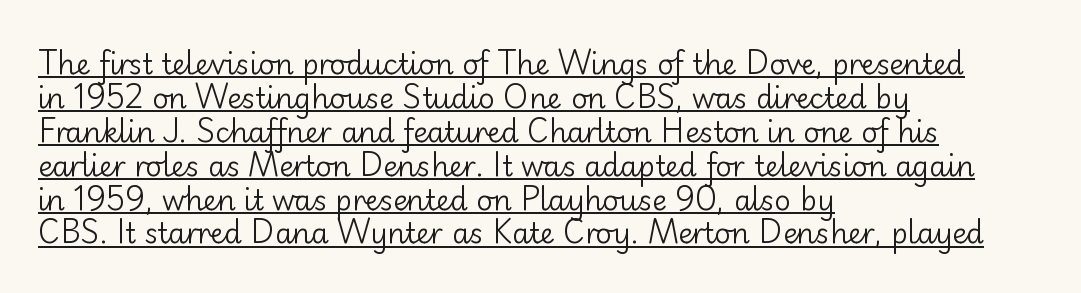
{"serif": "no", "italic": "no", "bold": "no", "weight": "regular", "width": "normal", "stroke_contrast": "low", "x_height": "small", "monospaced": "no", "underline": "yes", "align": "left", "line_spacing_ratio": 1.21, "letter_spacing": "normal", "letter_spacing_em": 0.0, "glyph_px": 28}
